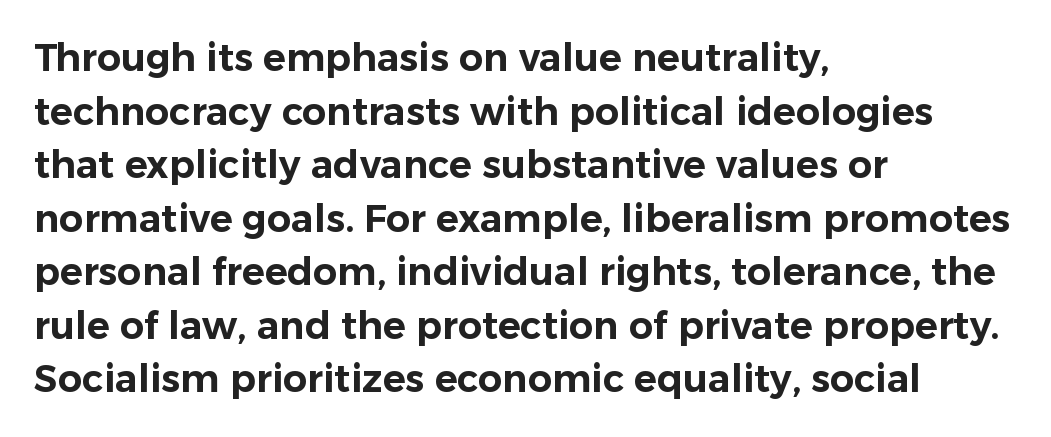
{"serif": "no", "italic": "no", "width": "normal", "stroke_contrast": "low", "x_height": "medium", "monospaced": "no", "underline": "no", "align": "left", "line_spacing": "normal", "line_spacing_ratio": 1.41, "letter_spacing": "normal", "letter_spacing_em": 0.0, "glyph_px": 38}
